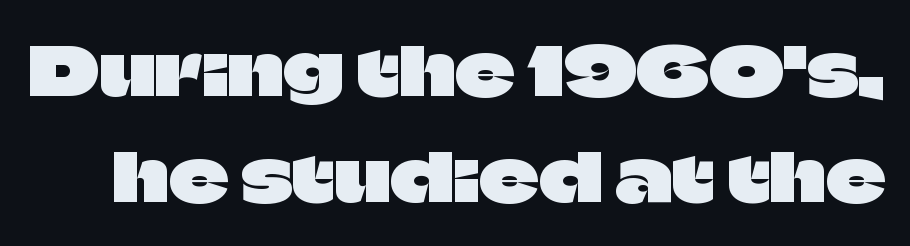
{"serif": "no", "italic": "no", "width": "normal", "stroke_contrast": "low", "x_height": "large", "monospaced": "no", "underline": "no", "line_spacing": "normal", "line_spacing_ratio": 1.61, "letter_spacing": "normal", "letter_spacing_em": 0.0, "glyph_px": 66}
